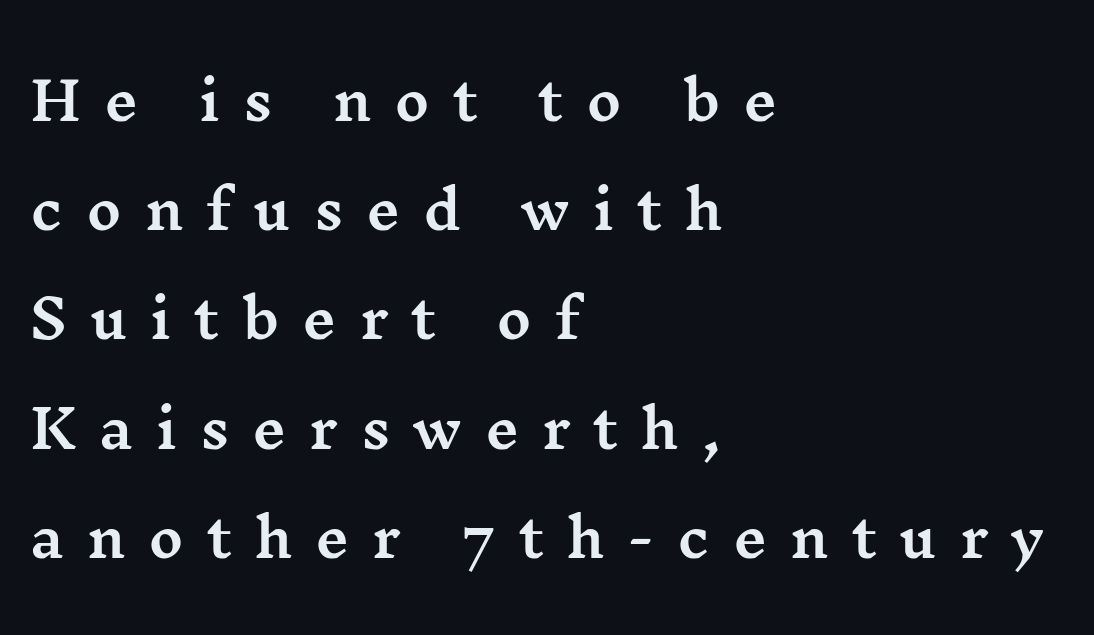
Q: Is the text italic (slanted)? A: No, it is upright.
Q: Is the typeface a serif or a sans-serif typeface? A: Serif.
Q: Is the text underlined? A: No.
Q: How is the paragraph aligned? A: Left-aligned.
Q: Is the spacing between letters normal or unusually wide? A: Unusually wide.
Q: Is the spacing between lines tight, normal or loose? A: Loose.
Q: Width (condensed, normal, or wide)? A: Wide.
Q: Stroke contrast? A: Medium.
Q: x-height? A: Medium.
Q: Monospaced? A: No.
